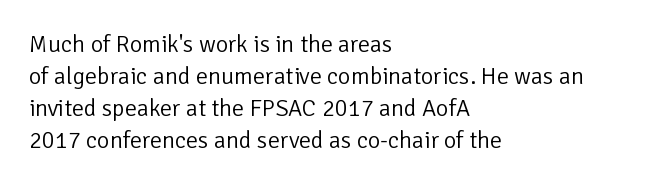
The image shows 24 px text type, upright; set left-aligned, normal line spacing (1.33x), normal letter spacing, not underlined.
